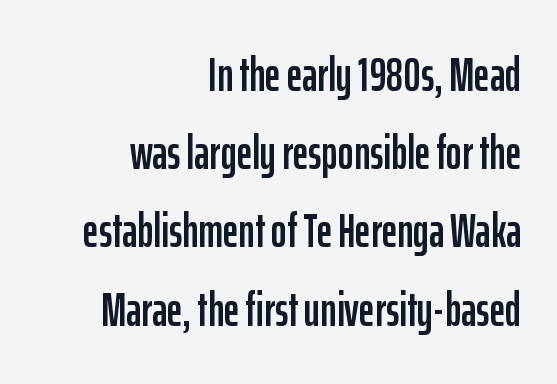
Q: Is the text italic (slanted)? A: No, it is upright.
Q: Is the typeface a serif or a sans-serif typeface? A: Sans-serif.
Q: Is the text underlined? A: No.
Q: How is the paragraph aligned? A: Right-aligned.
Q: Is the spacing between letters normal or unusually wide? A: Normal.
Q: Is the spacing between lines tight, normal or loose? A: Normal.
Q: Width (condensed, normal, or wide)? A: Condensed.
Q: Stroke contrast? A: Low.
Q: x-height? A: Medium.
Q: Monospaced? A: No.
